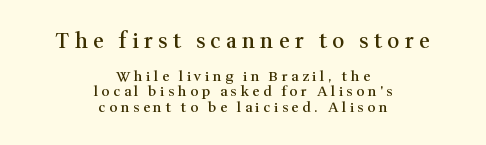
The image shows 21 px text type, upright; set centered, tight line spacing (1.13x), unusually wide letter spacing (+0.25 em), not underlined; the first (top) block is 1.5x larger.
